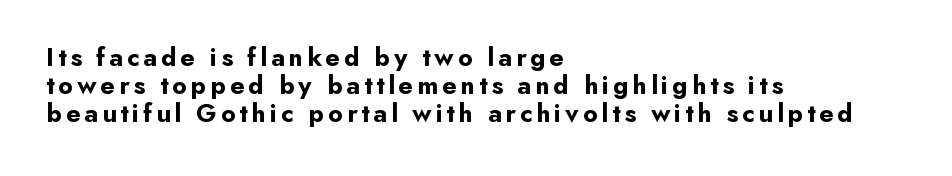
Q: Is the text bold? A: Yes.
Q: Is the text italic (slanted)? A: No, it is upright.
Q: Is the text underlined? A: No.
Q: How is the paragraph aligned? A: Left-aligned.
Q: Is the spacing between lines tight, normal or loose? A: Tight.
